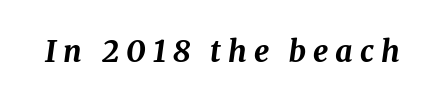
The letterforms stand isolated, each surrounded by extra space. Lines of text with bare space underneath. The glyphs look as if they've been sheared to an angle. Each glyph is drawn with heavy, bold strokes.
